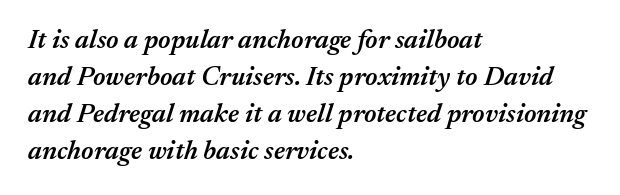
The image shows 27 px text type, italic (leaning right); set left-aligned, normal line spacing (1.37x), normal letter spacing, not underlined.
